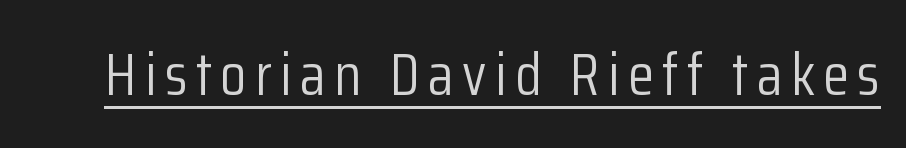
A sans-serif font was chosen for this passage. Has an underline been added? It has. The rendering uses natural spacing where letterforms have individual widths. Unbolded letterforms with no extra heft.
